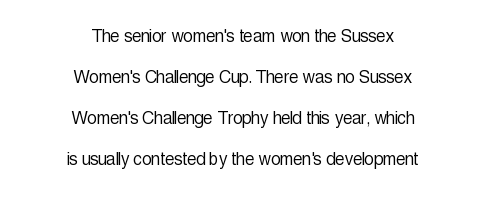
The image shows 21 px text type, upright; set centered, loose line spacing (1.96x), normal letter spacing, not underlined.
